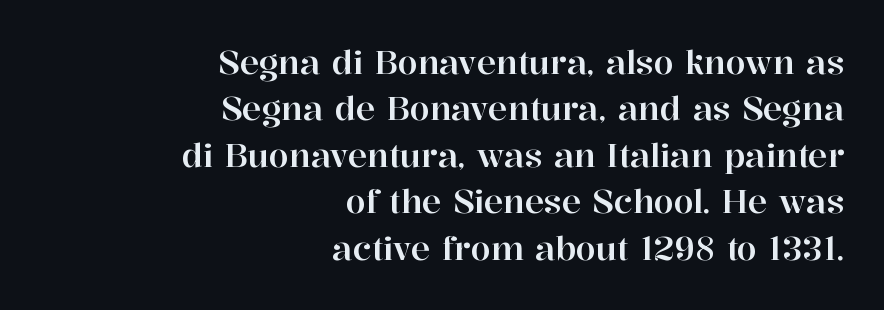
The image shows 32 px serif type, upright; set right-aligned, normal line spacing (1.45x), normal letter spacing, not underlined; high stroke contrast and a medium x-height.
